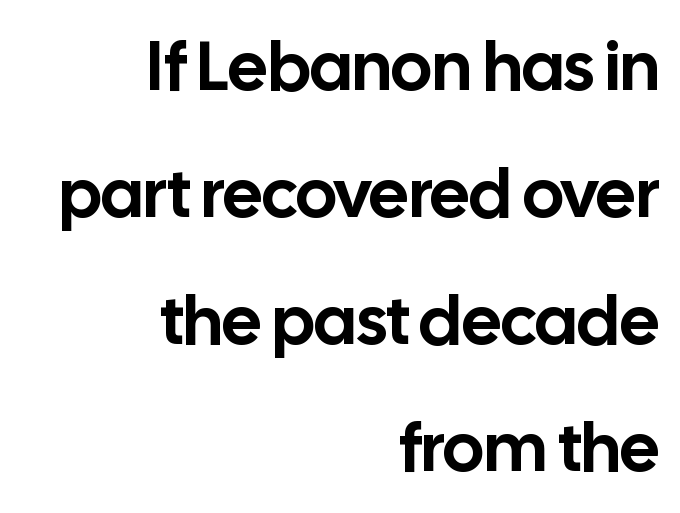
No extra tracking has been applied to these lines. Nope, not italic — everything's standing straight. Visually the block forms a straight wall on the right and a jagged coastline on the left. The passage shown is typeset with a sans-serif family. Do the characters align in a grid? No, the font is proportional.
